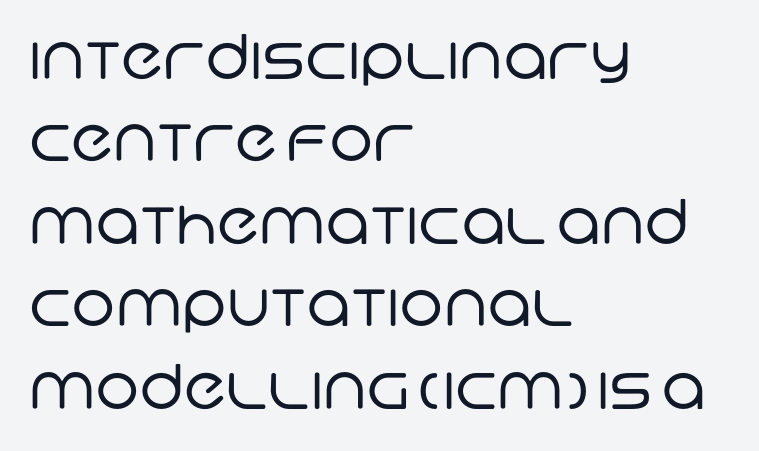
Q: Is the text bold? A: No.
Q: Is the typeface a serif or a sans-serif typeface? A: Sans-serif.
Q: Is the text underlined? A: No.
Q: How is the paragraph aligned? A: Left-aligned.
Q: Is the spacing between letters normal or unusually wide? A: Normal.
Q: Is the spacing between lines tight, normal or loose? A: Normal.
Q: Width (condensed, normal, or wide)? A: Normal.
Q: Stroke contrast? A: Low.
Q: x-height? A: Large.
Q: Monospaced? A: No.
